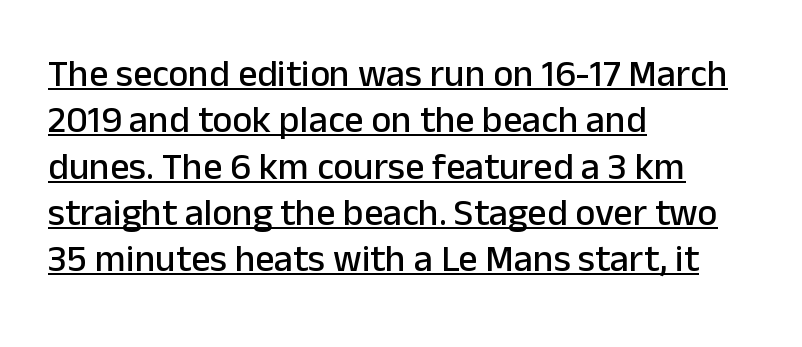
{"serif": "no", "italic": "no", "width": "normal", "stroke_contrast": "low", "x_height": "medium", "monospaced": "no", "underline": "yes", "align": "left", "line_spacing_ratio": 1.22, "letter_spacing": "normal", "letter_spacing_em": 0.0, "glyph_px": 38}
